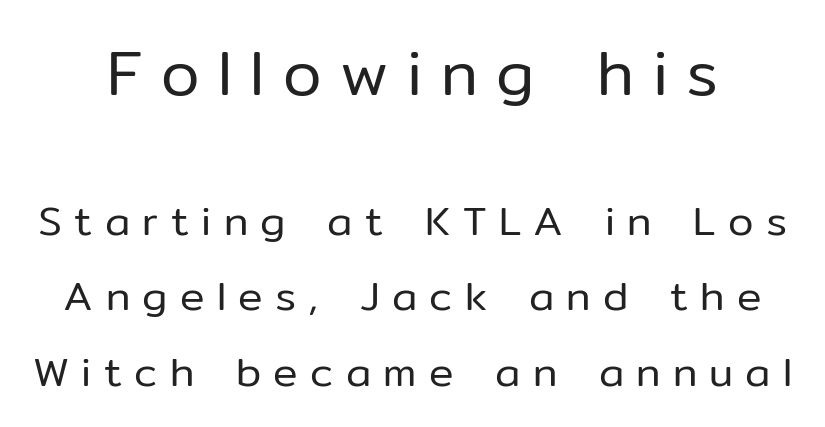
Look at the bottom of the vertical strokes: they stop flat, with no serifs. Characters remain perfectly vertical along every line. Inter-character spacing is expanded well beyond the font's built-in metrics. Check under the words: just untouched page. The weight would be labelled regular, book, light, or lighter still. Type size steps down from the first block to the second.
